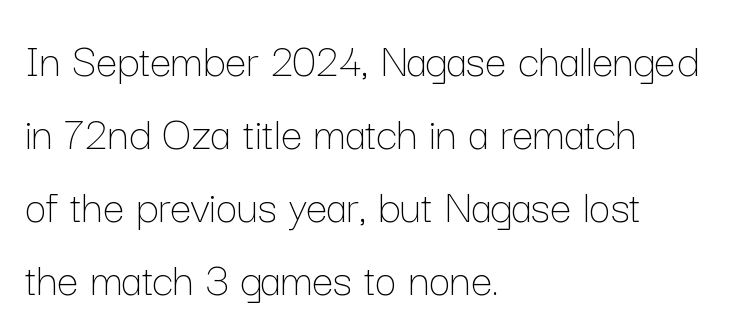
What's the leading like? Ordinary, nothing unusual. Letters have the restrained weight of plain body copy at most. The passage shown has conventional tracking throughout. The axis of the letterforms is exactly vertical. Words float on clear page, feet unadorned. These lines are rendered in a variable-pitch font.
